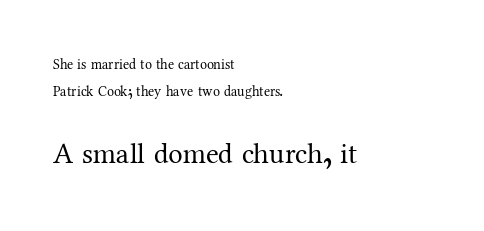
{"serif": "yes", "italic": "no", "bold": "no", "weight": "regular", "width": "normal", "stroke_contrast": "medium", "x_height": "medium", "monospaced": "no", "underline": "no", "align": "left", "line_spacing": "loose", "line_spacing_ratio": 1.91, "letter_spacing": "normal", "letter_spacing_em": 0.0, "larger_block": "second", "size_ratio": 2.07, "glyph_px": 29}
